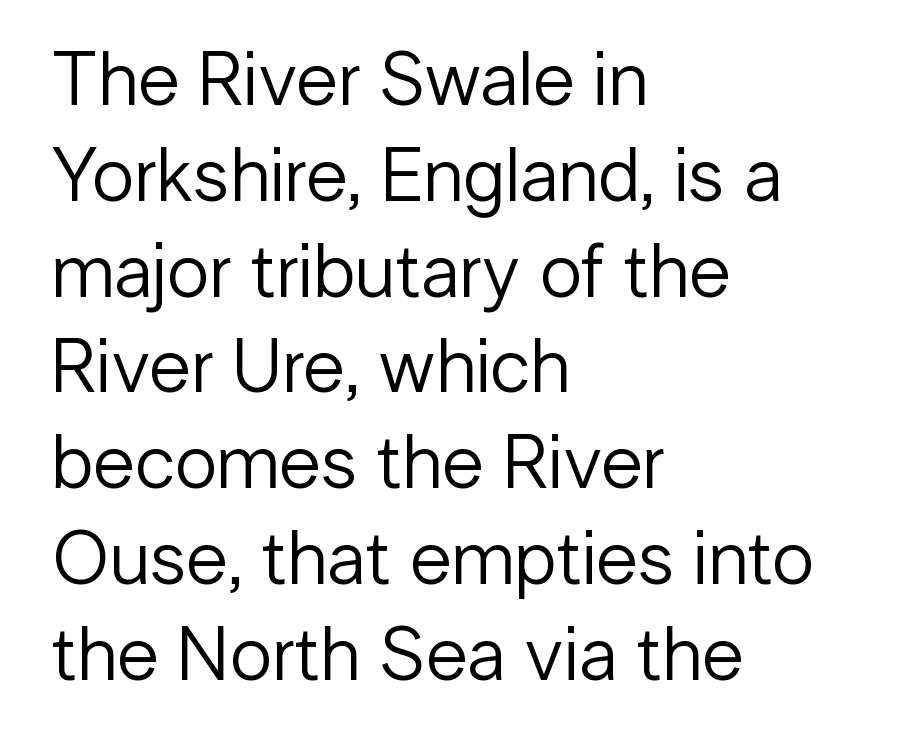
{"serif": "no", "italic": "no", "bold": "no", "weight": "regular", "width": "normal", "stroke_contrast": "low", "x_height": "medium", "monospaced": "no", "underline": "no", "align": "left", "line_spacing": "normal", "line_spacing_ratio": 1.26, "letter_spacing": "normal", "letter_spacing_em": 0.0, "glyph_px": 76}
